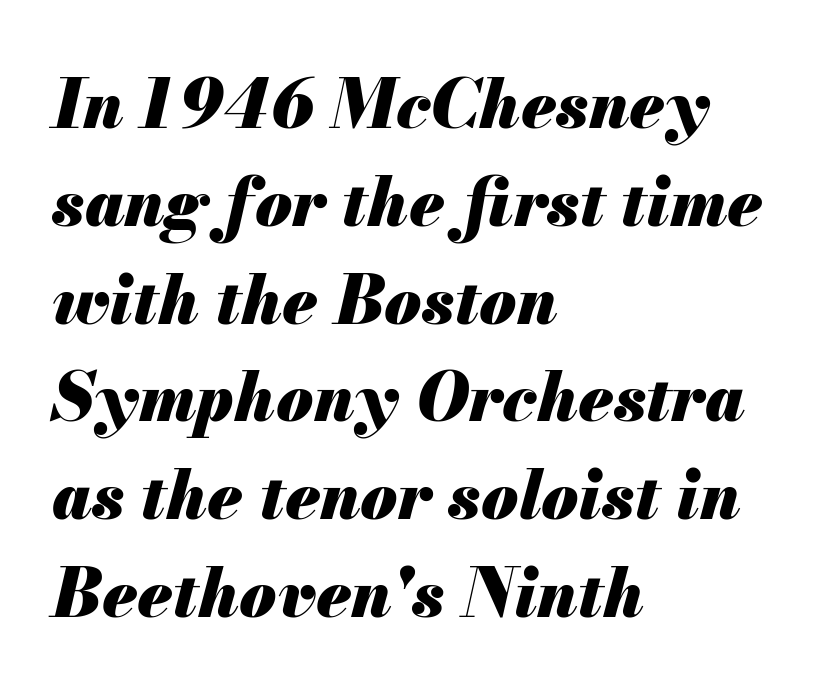
{"italic": "yes", "lean": "right", "slant_degrees": 13, "bold": "yes", "weight": "heavy", "width": "normal", "stroke_contrast": "medium", "x_height": "small", "monospaced": "no", "underline": "no", "align": "left", "line_spacing": "normal", "line_spacing_ratio": 1.46, "letter_spacing": "normal", "letter_spacing_em": 0.0, "glyph_px": 67}
